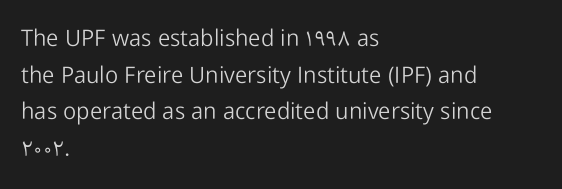
The image shows 23 px text type, upright; set left-aligned, normal line spacing (1.59x), normal letter spacing, not underlined.
